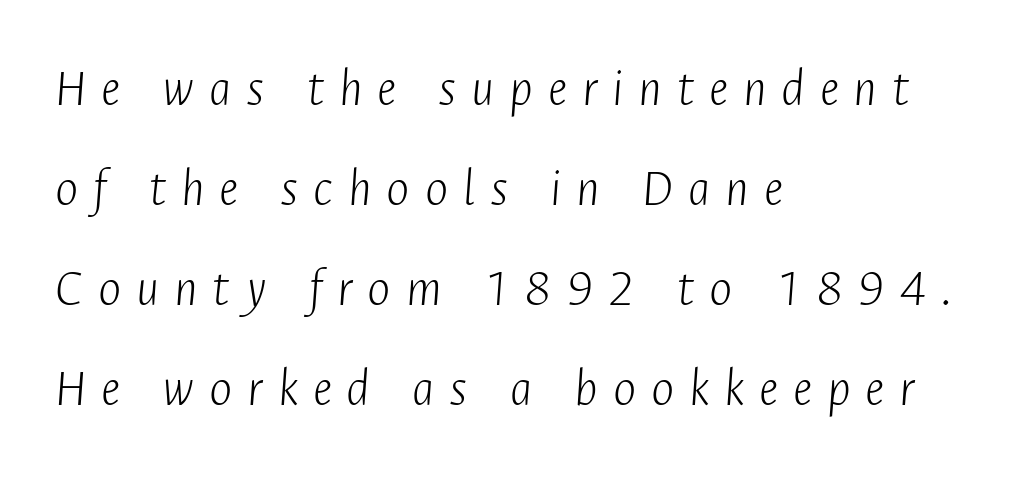
Here the designer chose a conventional face with non-uniform glyph widths. Characters follow at a spacing far wider than the type designer built in. Type without underlining. The rag falls on the right side of this text block. Quick note: italic. No chunkiness to these letters — they're not bold.
